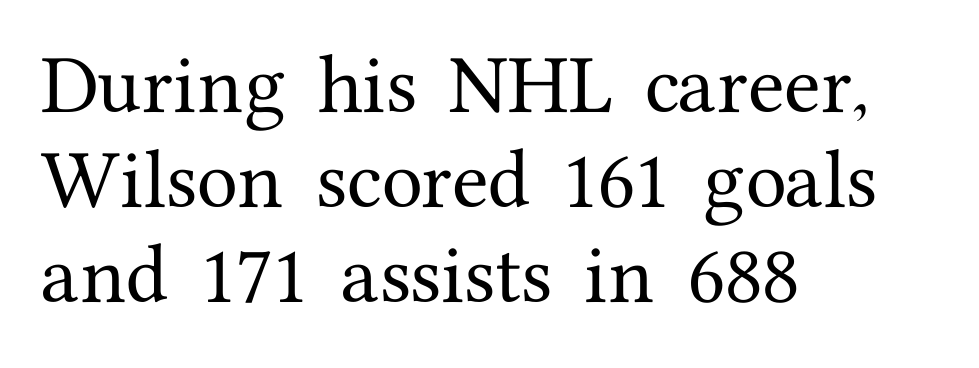
Q: Is the text italic (slanted)? A: No, it is upright.
Q: Is the typeface a serif or a sans-serif typeface? A: Serif.
Q: Is the text underlined? A: No.
Q: How is the paragraph aligned? A: Left-aligned.
Q: Is the spacing between letters normal or unusually wide? A: Normal.
Q: Is the spacing between lines tight, normal or loose? A: Normal.
Q: Width (condensed, normal, or wide)? A: Normal.
Q: Stroke contrast? A: Medium.
Q: x-height? A: Medium.
Q: Monospaced? A: No.
